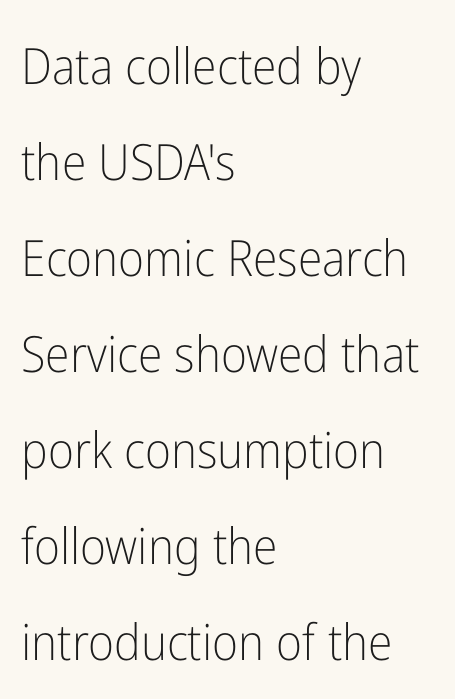
This rendering leaves character spacing at its baseline value. The strokes carry an ordinary text weight at most. A great deal of white space separates one row of letters from the next. The font family rendered here belongs to the sans-serif group. Each letter keeps its own natural width here, so spacing adapts to shape. Posture: upright roman.
